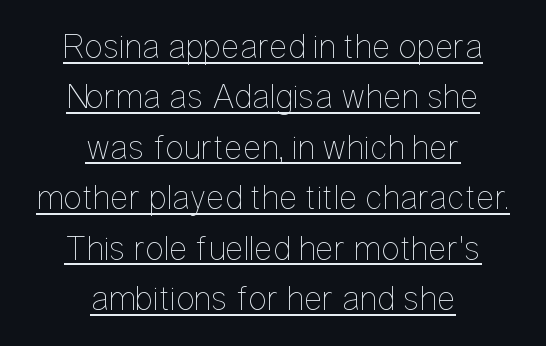
The image shows 35 px thin, condensed type, upright; set centered, normal line spacing (1.44x), normal letter spacing, underlined; low stroke contrast and a medium x-height.
